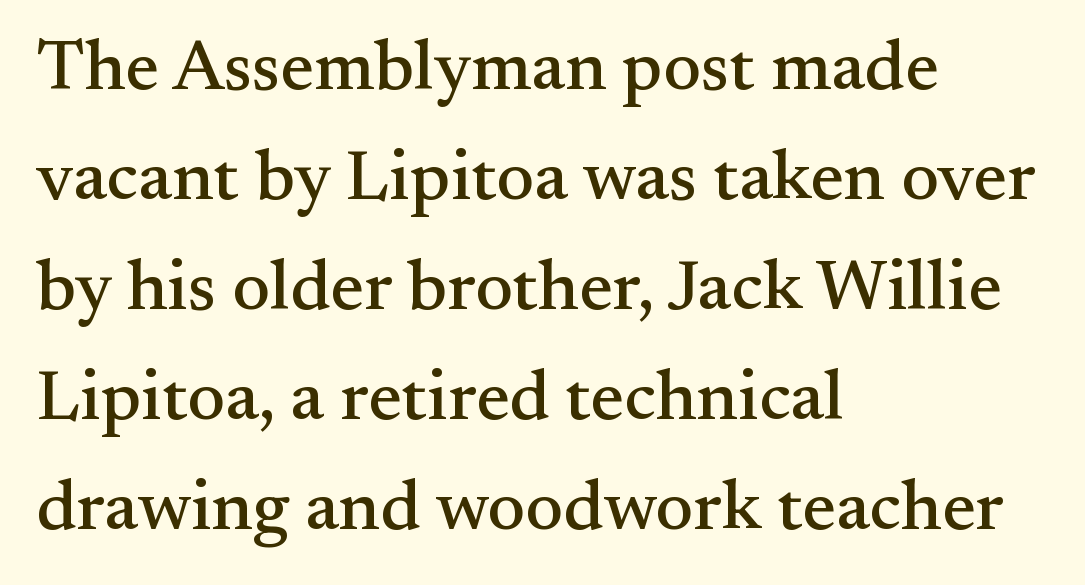
Q: Is the text italic (slanted)? A: No, it is upright.
Q: Is the typeface a serif or a sans-serif typeface? A: Serif.
Q: Is the text underlined? A: No.
Q: How is the paragraph aligned? A: Left-aligned.
Q: Is the spacing between letters normal or unusually wide? A: Normal.
Q: Is the spacing between lines tight, normal or loose? A: Normal.
Q: Width (condensed, normal, or wide)? A: Normal.
Q: Stroke contrast? A: Medium.
Q: x-height? A: Small.
Q: Monospaced? A: No.
